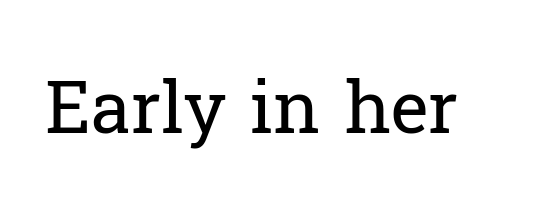
{"serif": "yes", "italic": "no", "bold": "no", "weight": "regular", "width": "normal", "stroke_contrast": "low", "x_height": "medium", "monospaced": "no", "underline": "no", "letter_spacing": "normal", "letter_spacing_em": 0.0, "glyph_px": 72}
